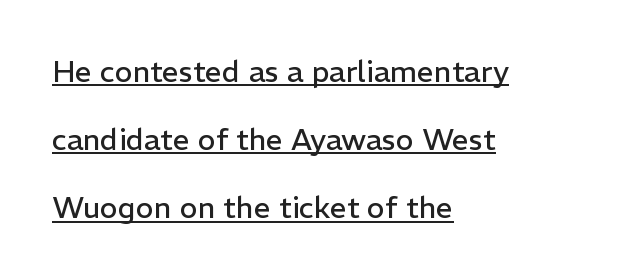
{"serif": "no", "italic": "no", "bold": "no", "weight": "regular", "width": "normal", "stroke_contrast": "low", "x_height": "medium", "monospaced": "no", "underline": "yes", "align": "left", "line_spacing": "loose", "line_spacing_ratio": 2.27, "letter_spacing": "normal", "letter_spacing_em": 0.0, "glyph_px": 30}
